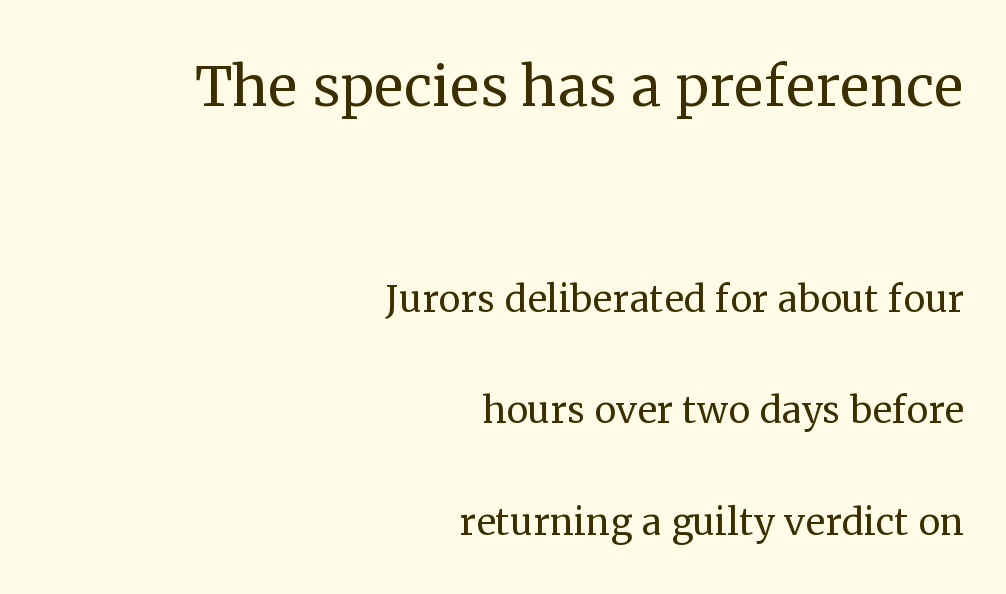
The image shows 74 px regular-weight serif type, upright; set right-aligned, loose line spacing (2.27x), normal letter spacing, not underlined; the first (top) block is 1.51x larger; medium stroke contrast and a medium x-height.
